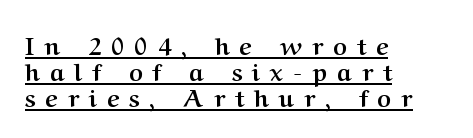
Compared with undecorated copy, this sample adds a rule below the words. Weight check: bold — yes, fully. The compositor pushed each line to the left boundary. The axis of the letterforms is exactly vertical. Here the glyphs are tracked loosely, breaking word shapes into spaced letters. Students, observe: this is what under-led, compact text looks like.
